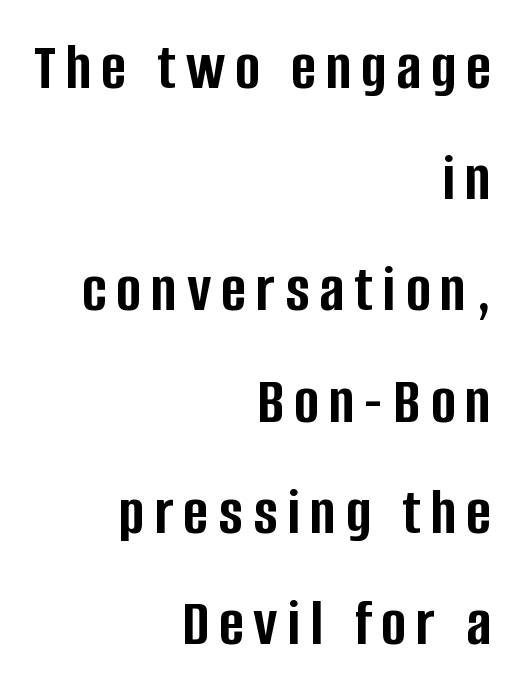
To sum up the face: it is a sans, with no serifs. The typesetter chose a ragged-left arrangement here. The lettering stays uniformly vertical, giving the passage a roman look. Summary of vertical rhythm: regular, with standard interline spacing. Descenders hang freely into open space. Plenty of ink on the page — the face is bold.
